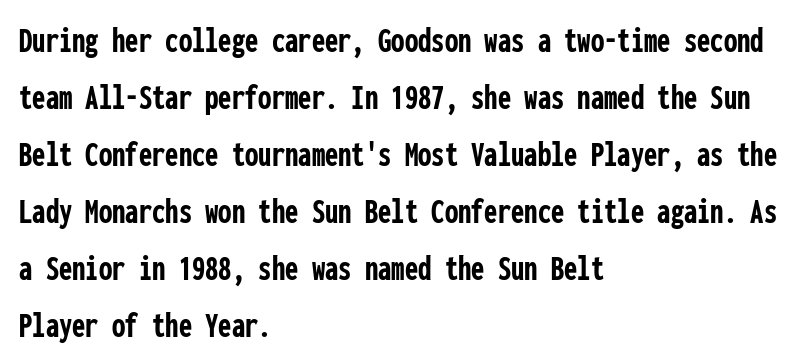
The image shows 38 px semibold, condensed sans-serif type, upright, monospaced; set left-aligned, normal line spacing (1.5x), normal letter spacing, not underlined; low stroke contrast and a medium x-height.
